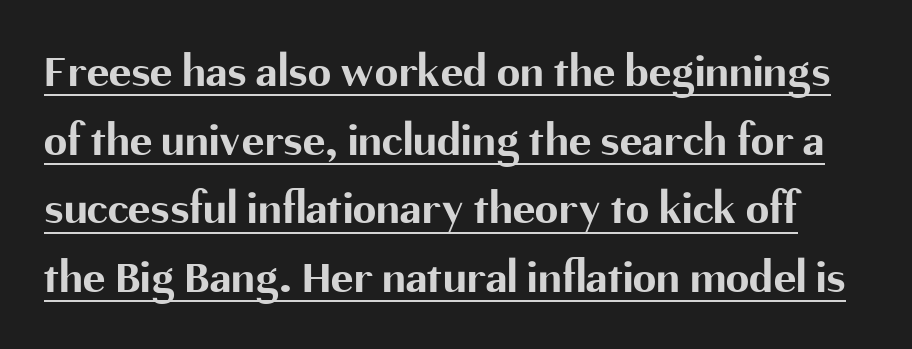
The image shows 47 px bold sans-serif type, upright; set normal line spacing (1.46x), normal letter spacing, underlined; medium stroke contrast and a medium x-height.
